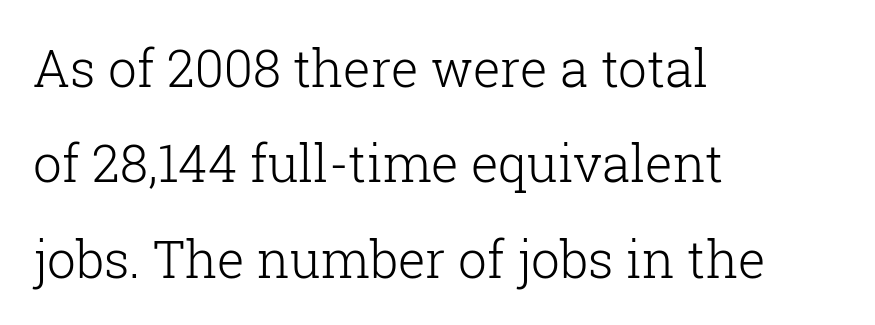
{"serif": "yes", "italic": "no", "bold": "no", "weight": "light", "width": "normal", "stroke_contrast": "low", "x_height": "medium", "monospaced": "no", "underline": "no", "align": "left", "line_spacing_ratio": 1.87, "letter_spacing": "normal", "letter_spacing_em": 0.0, "glyph_px": 51}
